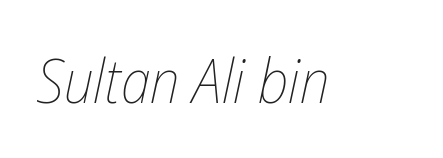
{"italic": "yes", "lean": "right", "slant_degrees": 12, "bold": "no", "weight": "thin", "width": "condensed", "stroke_contrast": "low", "x_height": "medium", "monospaced": "no", "underline": "no", "letter_spacing": "normal", "letter_spacing_em": 0.0, "glyph_px": 61}
